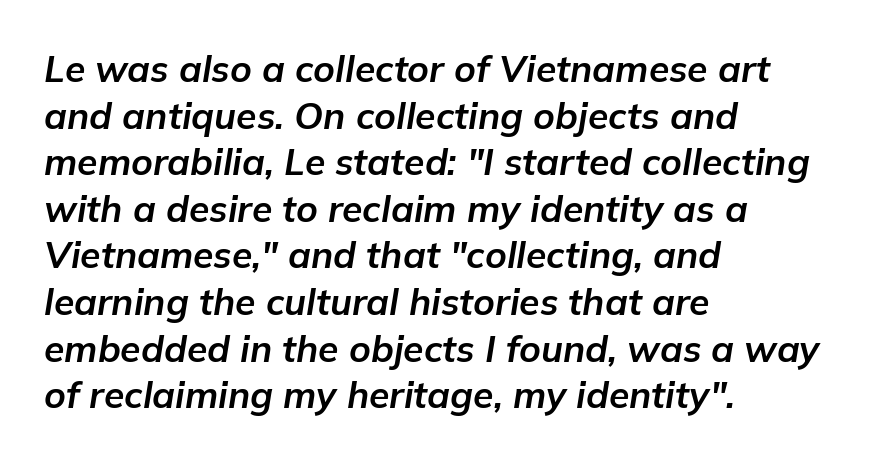
{"italic": "yes", "lean": "right", "slant_degrees": 9, "bold": "yes", "weight": "bold", "width": "normal", "stroke_contrast": "low", "x_height": "medium", "monospaced": "no", "underline": "no", "align": "left", "line_spacing": "normal", "line_spacing_ratio": 1.26, "letter_spacing": "normal", "letter_spacing_em": 0.0, "glyph_px": 37}
